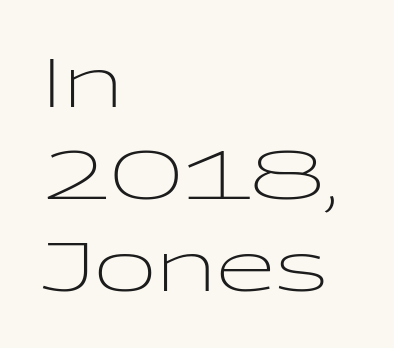
The image shows 68 px light, wide sans-serif type, upright; set left-aligned, normal line spacing (1.35x), normal letter spacing, not underlined; low stroke contrast and a medium x-height.
